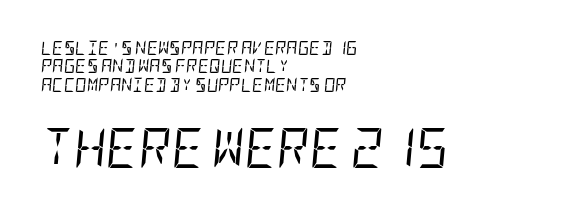
The image shows 40 px regular-weight, condensed type, italic (leaning right); set left-aligned, normal line spacing (1.31x), normal letter spacing, not underlined; the second (bottom) block is 2.86x larger; low stroke contrast and a large x-height.
